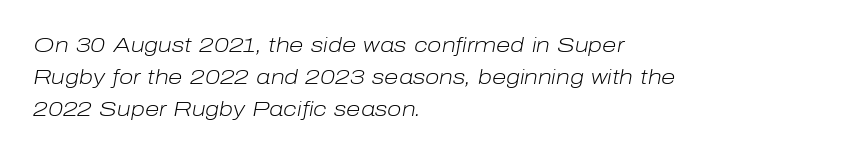
The image shows 21 px text type, italic (leaning right); set left-aligned, normal line spacing (1.53x), normal letter spacing, not underlined.
